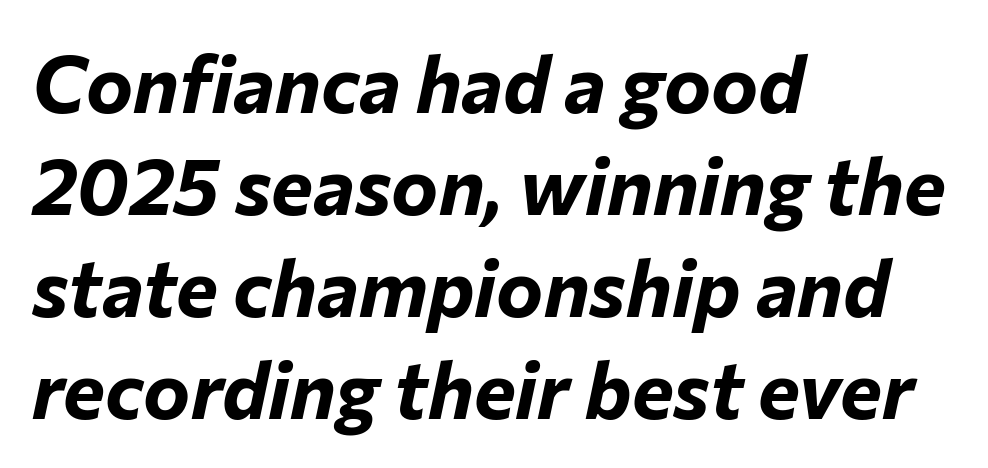
Spacing verdict: proportional, widths tailored to each character. Leading: standard. No extra tracking has been applied to these lines. Emphasis-style slanted type is in use. Set as a true bold cut, around the 700 mark.
